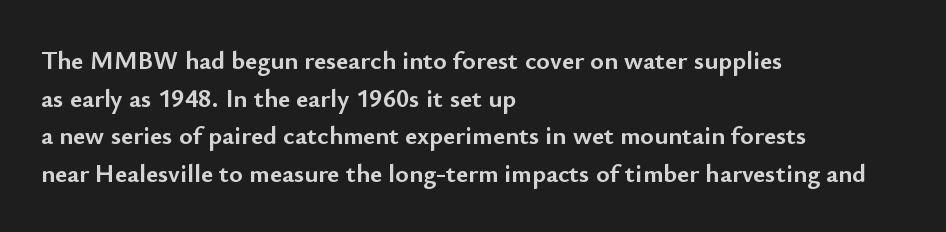
On the weight axis this lands at bold, roughly 700. Words float on clear page, feet unadorned. Interline gaps are of average width in this sample. The rendering keeps characters at their native spacing. In terms of posture, this sample is upright.
